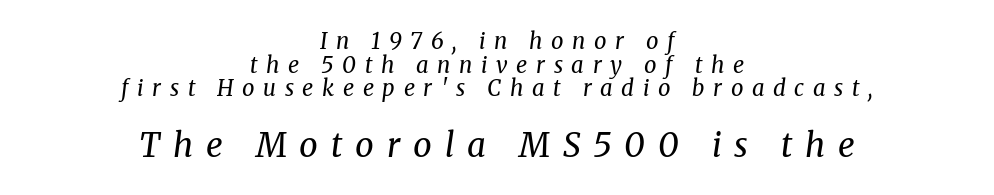
These lines are rendered in a variable-pitch font. Size contrast runs from small at the top to large at the bottom. These lines stack symmetrically, like a column narrowing and widening about its center. The letters carry serifs — small finishing strokes at the ends of their stems. Notice how the stems are inclined rather than vertical — that's the hallmark of italics.
